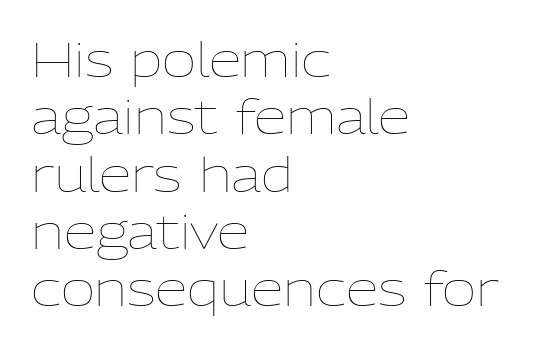
{"italic": "no", "bold": "no", "weight": "thin", "width": "normal", "stroke_contrast": "low", "x_height": "medium", "monospaced": "no", "underline": "no", "align": "left", "line_spacing_ratio": 1.22, "letter_spacing": "normal", "letter_spacing_em": 0.0, "glyph_px": 47}
